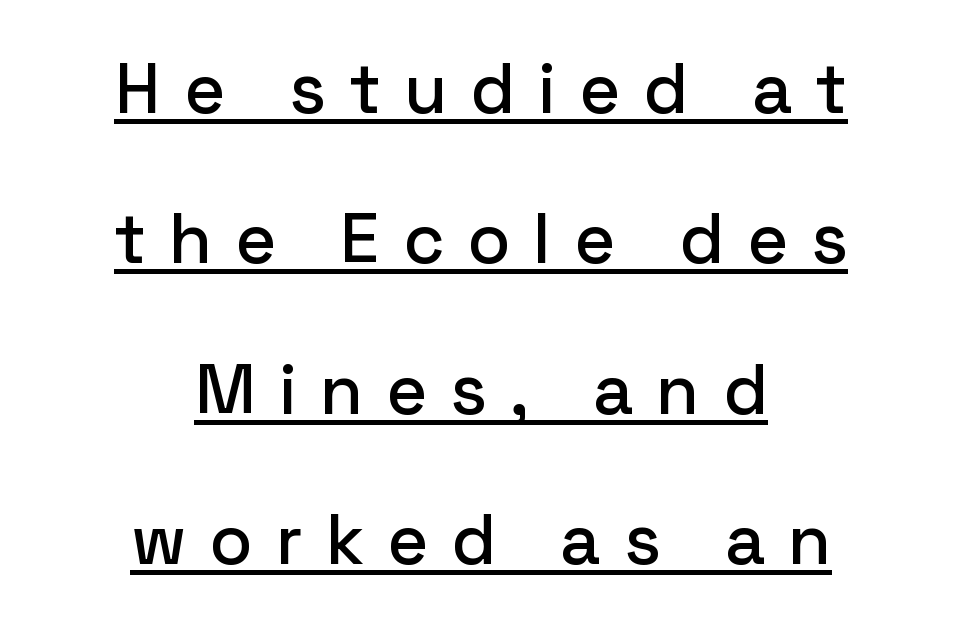
Q: Is the text italic (slanted)? A: No, it is upright.
Q: Is the typeface a serif or a sans-serif typeface? A: Sans-serif.
Q: Is the text underlined? A: Yes.
Q: How is the paragraph aligned? A: Centered.
Q: Is the spacing between letters normal or unusually wide? A: Unusually wide.
Q: Is the spacing between lines tight, normal or loose? A: Loose.
Q: Width (condensed, normal, or wide)? A: Normal.
Q: Stroke contrast? A: Low.
Q: x-height? A: Medium.
Q: Monospaced? A: No.
